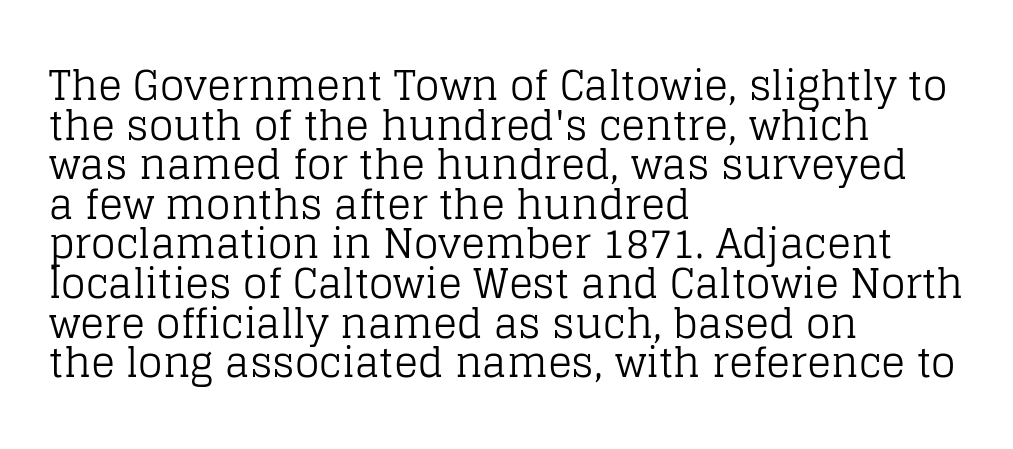
{"serif": "yes", "italic": "no", "bold": "no", "weight": "regular", "width": "normal", "stroke_contrast": "low", "x_height": "large", "monospaced": "no", "underline": "no", "align": "left", "line_spacing": "tight", "line_spacing_ratio": 0.99, "letter_spacing": "normal", "letter_spacing_em": 0.0, "glyph_px": 40}
